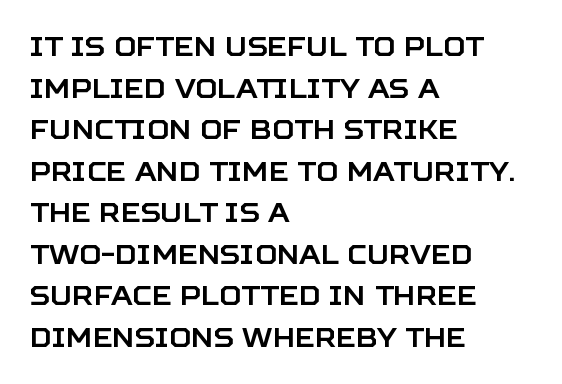
The image shows 27 px text type, upright; set left-aligned, normal line spacing (1.54x), normal letter spacing, not underlined.
